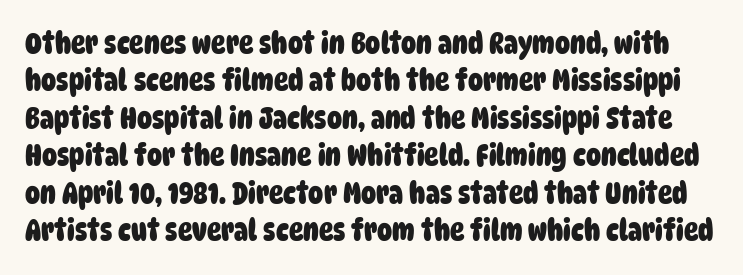
I'd call this a sans setting — the letters go barefoot. Spacing between characters is what you'd get straight out of the box. The space directly below the letters is spotless. The typesetting leans heavy: a genuine bold. Each letter keeps its own natural width here, so spacing adapts to shape. Each new line begins a customary step beneath the previous one.
